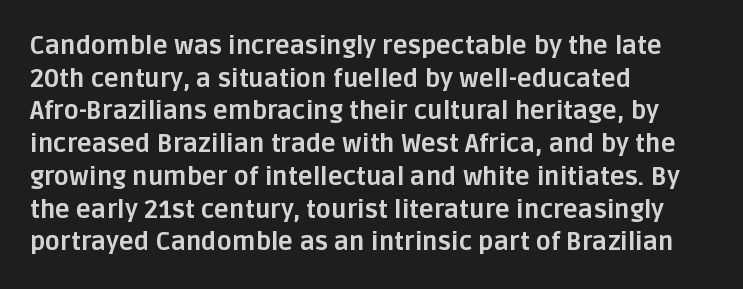
{"italic": "no", "bold": "yes", "underline": "no", "align": "left", "line_spacing": "normal", "line_spacing_ratio": 1.31, "letter_spacing": "normal", "letter_spacing_em": 0.0, "glyph_px": 25}
